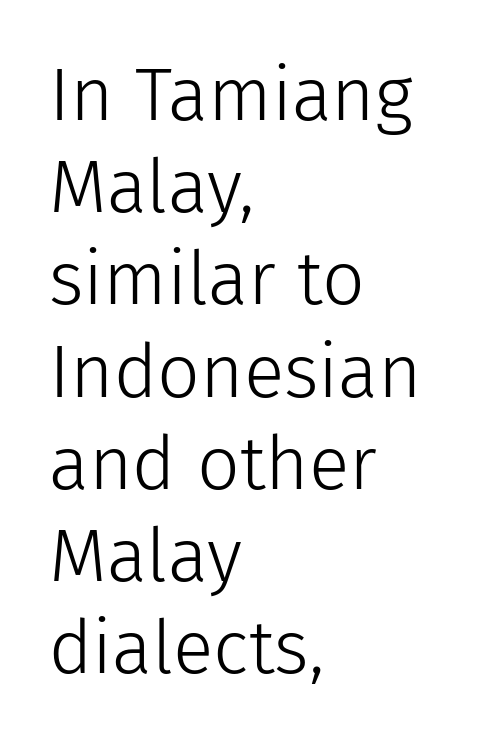
The image shows 75 px light sans-serif type, upright; set left-aligned, line spacing 1.23x, normal letter spacing, not underlined; low stroke contrast and a medium x-height.
